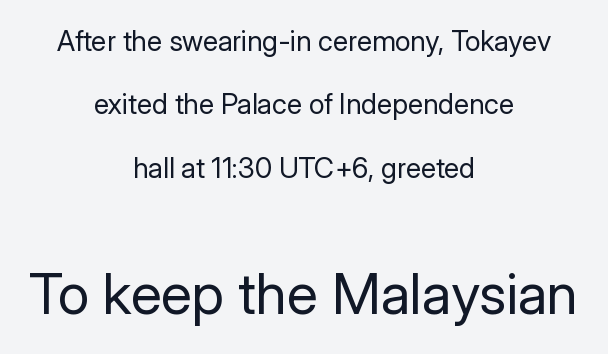
{"serif": "no", "italic": "no", "bold": "no", "weight": "regular", "width": "normal", "stroke_contrast": "low", "x_height": "medium", "monospaced": "no", "underline": "no", "align": "center", "line_spacing": "loose", "line_spacing_ratio": 2.26, "letter_spacing": "normal", "letter_spacing_em": 0.0, "larger_block": "second", "size_ratio": 2.04, "glyph_px": 57}
